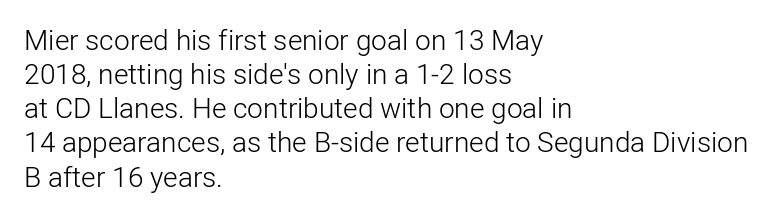
The image shows 28 px light sans-serif type, upright; set left-aligned, line spacing 1.22x, normal letter spacing, not underlined; low stroke contrast and a medium x-height.
